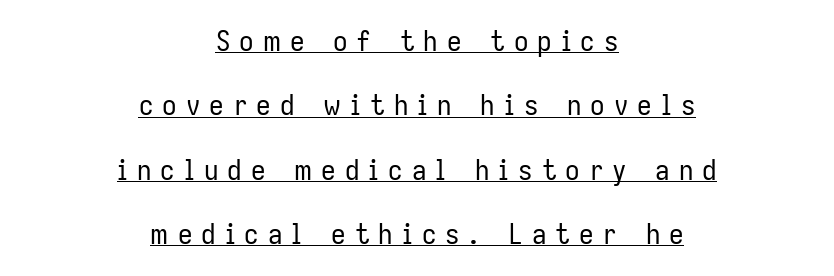
Italic? Not at all — the glyphs are vertical. Examine the stroke ends and you'll find no serifs. Honestly, the letter spacing is so wide it's the main thing you notice. Compared with undecorated copy, this sample adds a rule below the words. The lines are spread far apart with generous leading. This sample has the flowing, uneven cadence of proportional lettering.
